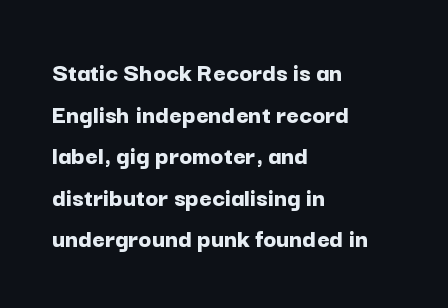
{"italic": "no", "bold": "yes", "underline": "no", "align": "left", "line_spacing": "normal", "line_spacing_ratio": 1.54, "letter_spacing": "normal", "letter_spacing_em": 0.0, "glyph_px": 27}
